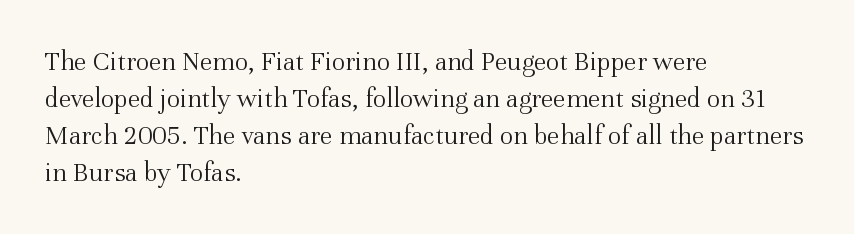
Vertical strokes here are truly vertical. Letters have the restrained weight of plain body copy at most. The setting favours the left margin, as ordinary paragraphs usually do. The face used here is seriffed, in the tradition of book romans. The line texture is even and compact thanks to regular tracking. The space between consecutive lines is moderate.
